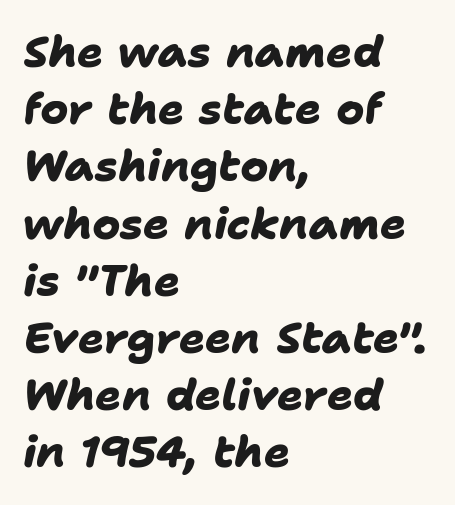
{"serif": "no", "bold": "yes", "weight": "heavy", "width": "normal", "stroke_contrast": "low", "x_height": "medium", "monospaced": "no", "underline": "no", "align": "left", "line_spacing": "normal", "line_spacing_ratio": 1.33, "letter_spacing": "normal", "letter_spacing_em": 0.0, "glyph_px": 43}
